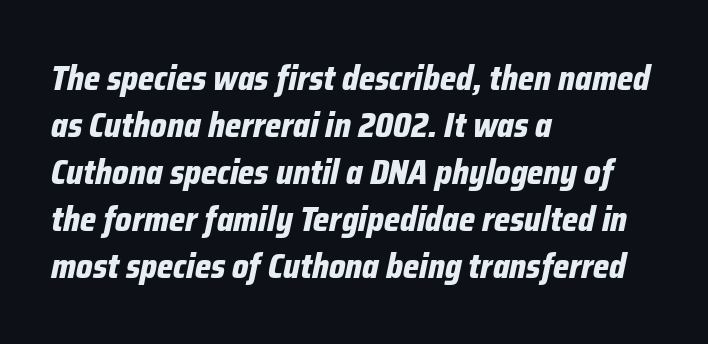
Q: Is the text bold? A: Yes.
Q: Is the text italic (slanted)? A: Yes, it leans right by about 12 degrees.
Q: Is the text underlined? A: No.
Q: How is the paragraph aligned? A: Left-aligned.
Q: Is the spacing between letters normal or unusually wide? A: Normal.
Q: Is the spacing between lines tight, normal or loose? A: Normal.
Q: Width (condensed, normal, or wide)? A: Condensed.
Q: Stroke contrast? A: Low.
Q: x-height? A: Medium.
Q: Monospaced? A: No.
